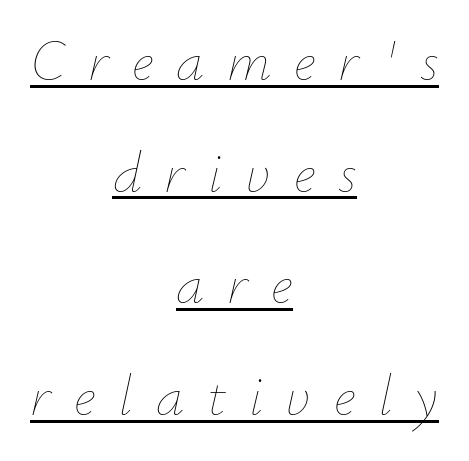
The letterforms stand isolated, each surrounded by extra space. In terms of posture, this sample is oblique. Bold? No — there's no thickening of the strokes. This sample carries an underscore along the baseline area. Is the block centered? Yes — each line is placed symmetrically about the middle.
